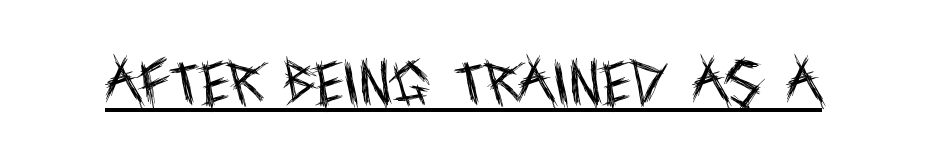
{"serif": "no", "italic": "no", "bold": "no", "weight": "regular", "width": "condensed", "x_height": "large", "monospaced": "no", "underline": "yes", "letter_spacing": "normal", "letter_spacing_em": 0.0, "glyph_px": 50}
